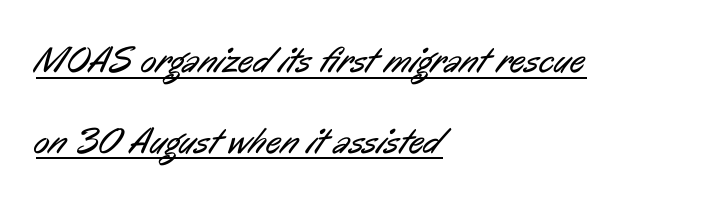
The rendering uses natural spacing where letterforms have individual widths. In terms of leading, this rendering errs on the spacious side. This rendering features underlined lettering. Observe the absence of serifs on each vertical stroke in this sample. You could call the tracking neutral — neither tight nor loose. The typesetting does not lean heavy: it is not bold.
